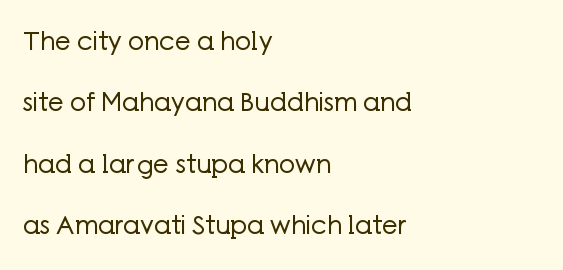
The image shows 25 px text type, upright; set left-aligned, loose line spacing (2.46x), normal letter spacing, not underlined.
